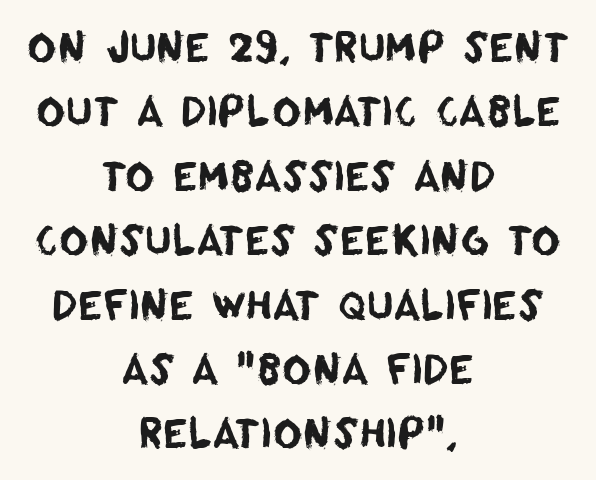
The image shows 40 px sans-serif type; set centered, normal line spacing (1.61x), normal letter spacing, not underlined; low stroke contrast and a large x-height.
